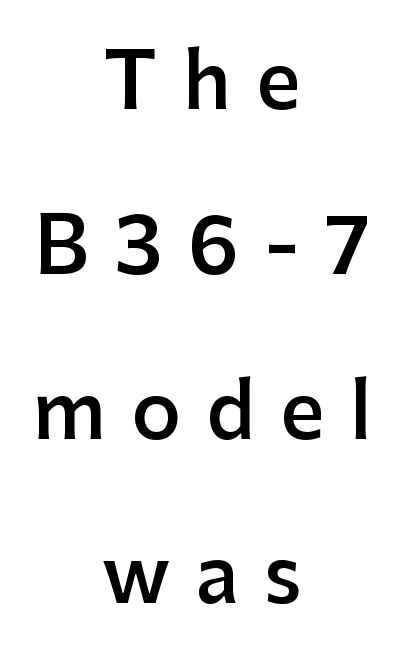
Q: Is the text bold? A: Semi-bold.
Q: Is the text italic (slanted)? A: No, it is upright.
Q: Is the typeface a serif or a sans-serif typeface? A: Sans-serif.
Q: Is the text underlined? A: No.
Q: How is the paragraph aligned? A: Centered.
Q: Is the spacing between letters normal or unusually wide? A: Unusually wide.
Q: Is the spacing between lines tight, normal or loose? A: Loose.
Q: Width (condensed, normal, or wide)? A: Normal.
Q: Stroke contrast? A: Low.
Q: x-height? A: Medium.
Q: Monospaced? A: No.
